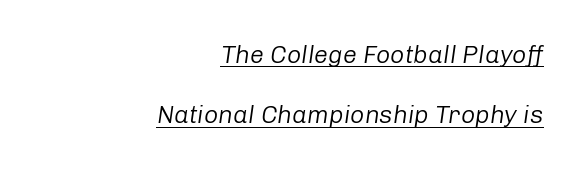
The image shows 25 px text type, italic (leaning right); set right-aligned, loose line spacing (2.42x), normal letter spacing, underlined.
